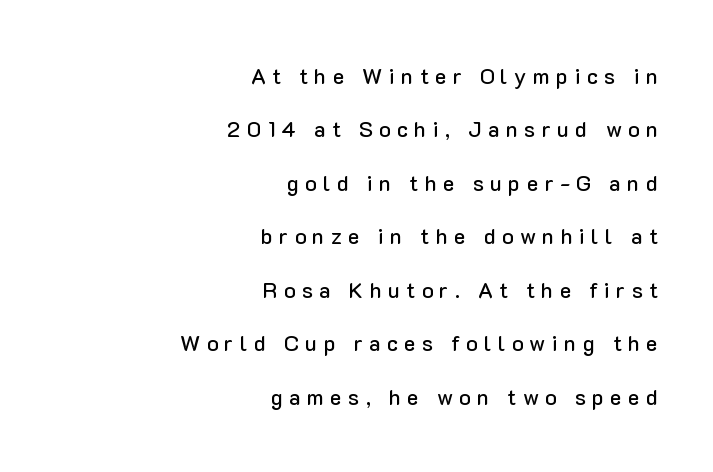
A student would call this right alignment; a typographer would say flush right, rag left. The type is letterspaced generously, with wide tracking. The glyphs are unaccompanied by any horizontal stroke below them. How would I describe the line gaps? Wide and relaxed.
